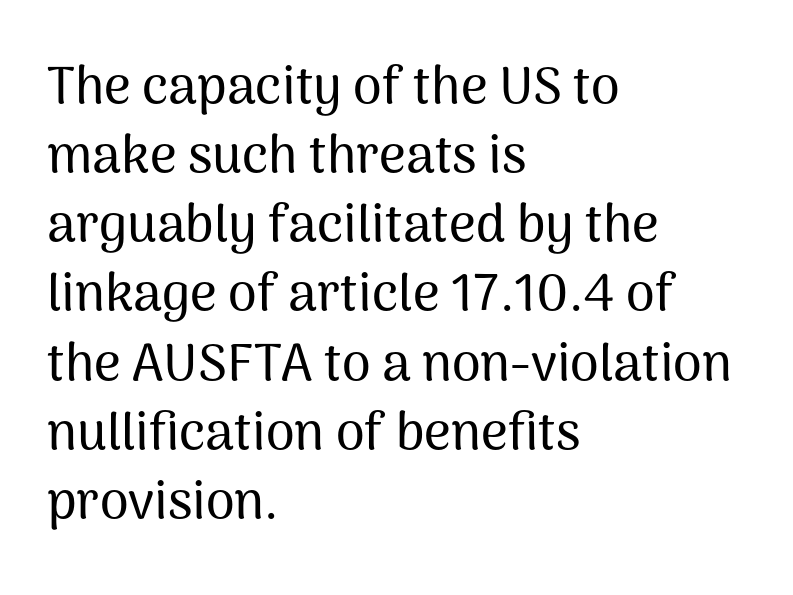
Q: Is the text italic (slanted)? A: No, it is upright.
Q: Is the typeface a serif or a sans-serif typeface? A: Sans-serif.
Q: Is the text underlined? A: No.
Q: How is the paragraph aligned? A: Left-aligned.
Q: Is the spacing between letters normal or unusually wide? A: Normal.
Q: Is the spacing between lines tight, normal or loose? A: Normal.
Q: Width (condensed, normal, or wide)? A: Normal.
Q: Stroke contrast? A: Medium.
Q: x-height? A: Medium.
Q: Monospaced? A: No.
